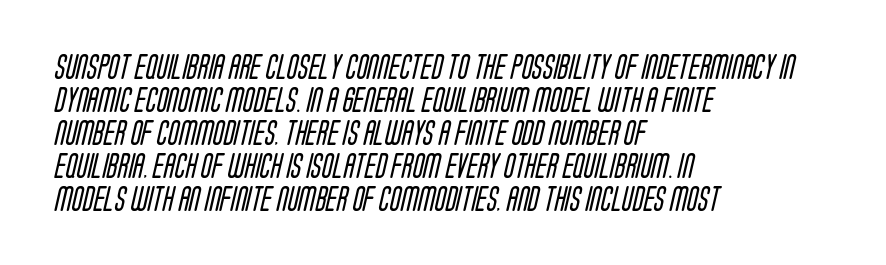
Quick note: underline off. This sample keeps an unexceptional amount of space between lines. Vertical stems look standard width or narrower in stroke. Letter spacing: default.
